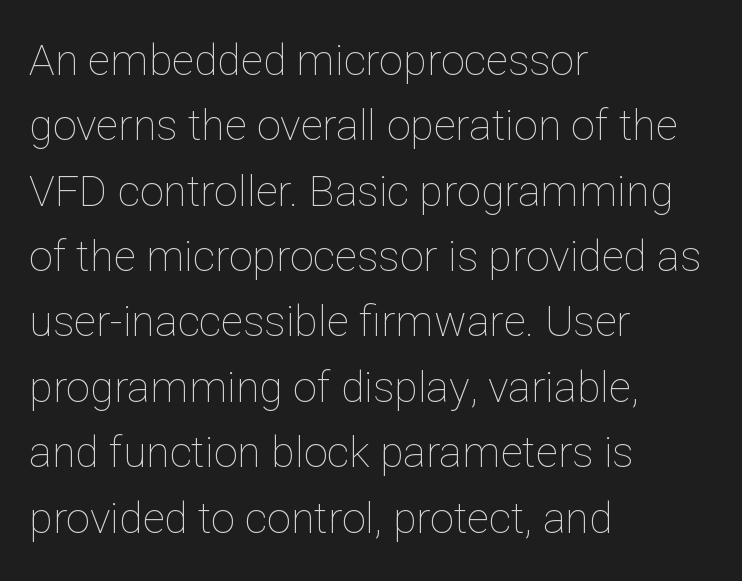
The image shows 43 px thin type, upright; set left-aligned, normal line spacing (1.52x), normal letter spacing, not underlined; low stroke contrast and a medium x-height.
